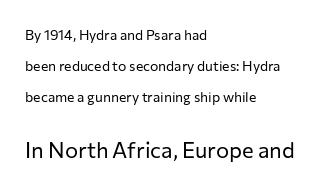
Q: Is the text bold? A: No.
Q: Is the text italic (slanted)? A: No, it is upright.
Q: Is the text underlined? A: No.
Q: How is the paragraph aligned? A: Left-aligned.
Q: Is the spacing between letters normal or unusually wide? A: Normal.
Q: Is the spacing between lines tight, normal or loose? A: Loose.
Q: Which block of text is set in a larger size, the first (top) or the second (bottom)? A: The second (bottom) one.
